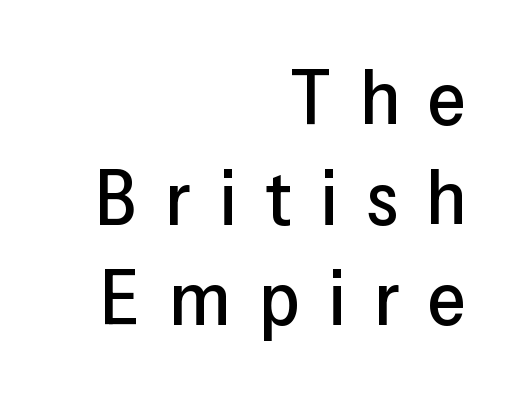
{"serif": "no", "italic": "no", "width": "normal", "stroke_contrast": "low", "x_height": "medium", "monospaced": "no", "underline": "no", "align": "right", "line_spacing": "normal", "line_spacing_ratio": 1.3, "letter_spacing": "wide", "letter_spacing_em": 0.37, "glyph_px": 77}
